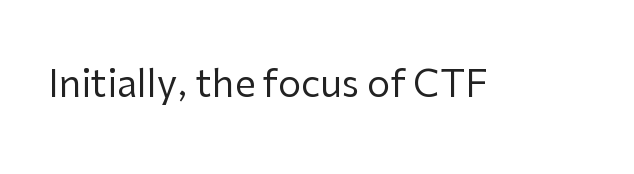
Q: Is the text bold? A: No.
Q: Is the text italic (slanted)? A: No, it is upright.
Q: Is the typeface a serif or a sans-serif typeface? A: Sans-serif.
Q: Is the text underlined? A: No.
Q: Is the spacing between letters normal or unusually wide? A: Normal.
Q: Width (condensed, normal, or wide)? A: Normal.
Q: Stroke contrast? A: Low.
Q: x-height? A: Medium.
Q: Monospaced? A: No.
